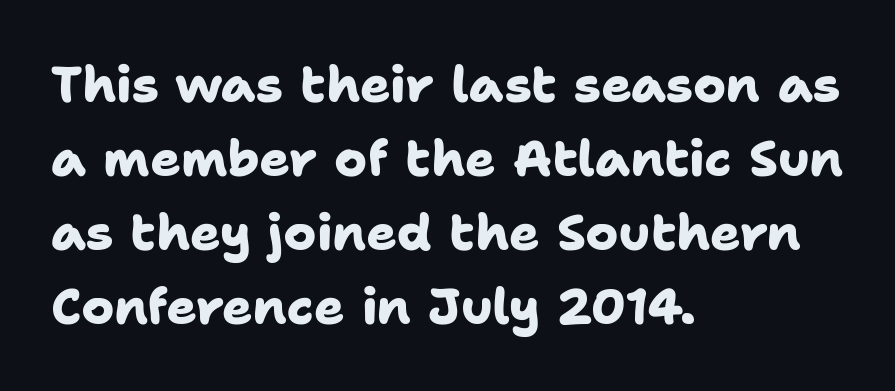
Summary of weight: heavy, a full bold. Does the type have serifs? No, each stem ends abruptly. Letters rest on an invisible, unmarked baseline. The rendering anchors every line to the left-hand side. Short note: letters normally spaced. Each letter keeps its own natural width here, so spacing adapts to shape.
